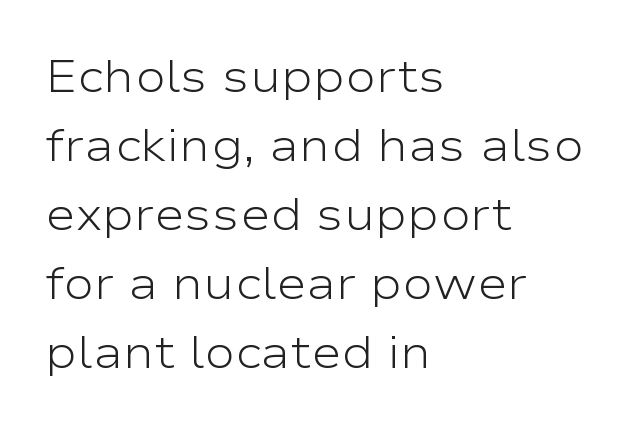
{"serif": "no", "italic": "no", "bold": "no", "weight": "light", "width": "wide", "stroke_contrast": "low", "x_height": "medium", "monospaced": "no", "underline": "no", "align": "left", "line_spacing": "normal", "line_spacing_ratio": 1.5, "letter_spacing": "normal", "letter_spacing_em": 0.0, "glyph_px": 46}
